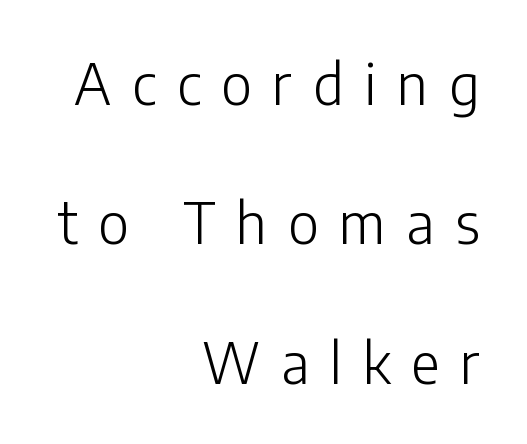
Unlike italic type, these characters show no tilt at all. The type is letterspaced generously, with wide tracking. No extra ink here — the face is not bold. Looks like regular typesetting: each glyph gets only the width it needs. Layout note: lines flush right. Leading is clearly above the norm, producing a sparse column.
